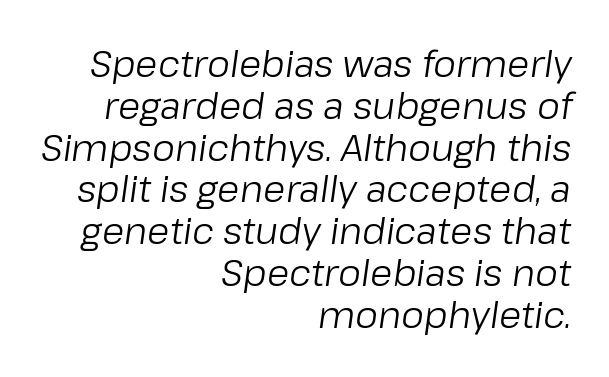
{"italic": "yes", "lean": "right", "slant_degrees": 8, "bold": "no", "weight": "regular", "width": "normal", "stroke_contrast": "low", "x_height": "medium", "monospaced": "no", "underline": "no", "align": "right", "line_spacing_ratio": 1.16, "letter_spacing": "normal", "letter_spacing_em": 0.0, "glyph_px": 36}
